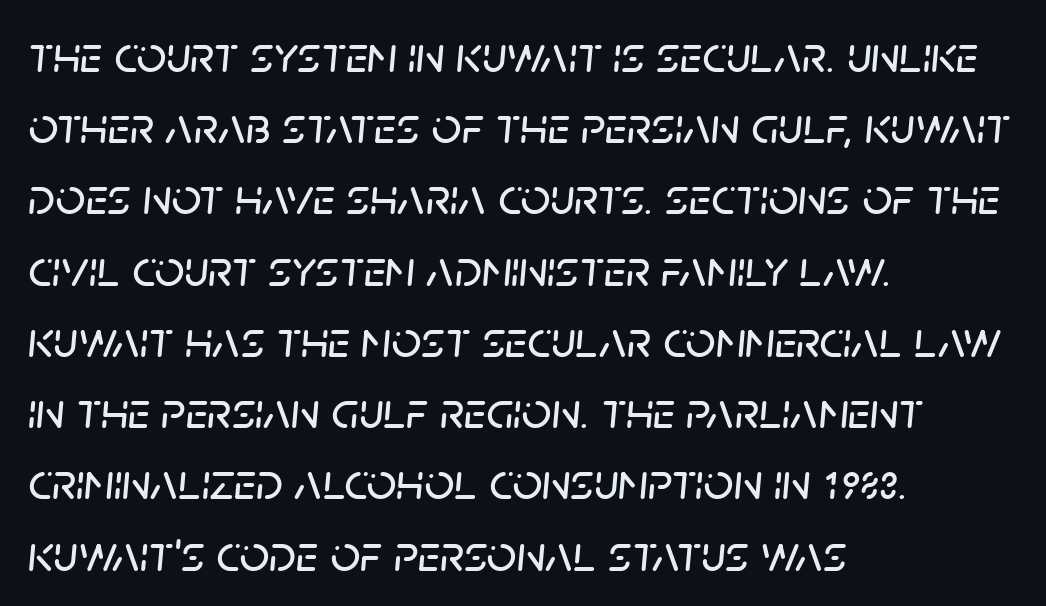
Q: Is the text italic (slanted)? A: Yes, it leans right by about 5 degrees.
Q: Is the text underlined? A: No.
Q: How is the paragraph aligned? A: Left-aligned.
Q: Is the spacing between letters normal or unusually wide? A: Normal.
Q: Is the spacing between lines tight, normal or loose? A: Normal.
Q: Width (condensed, normal, or wide)? A: Normal.
Q: Stroke contrast? A: Low.
Q: x-height? A: Large.
Q: Monospaced? A: No.
